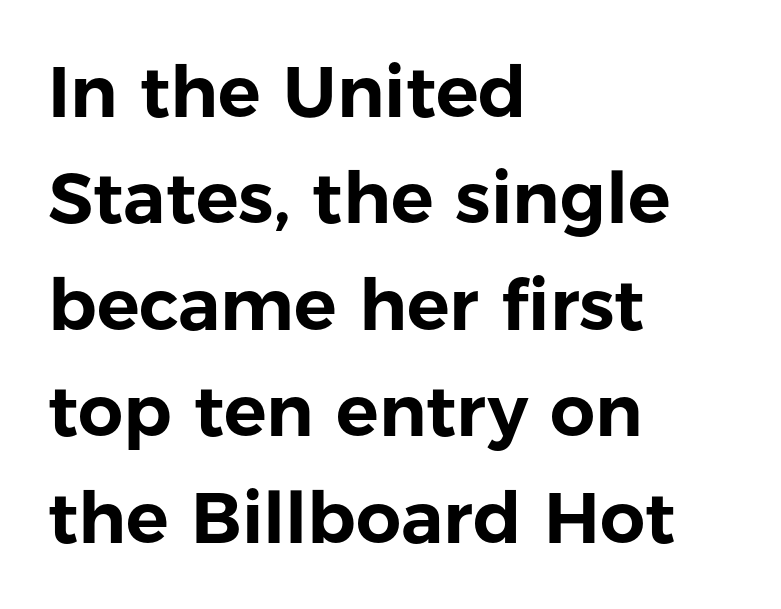
The image shows 71 px sans-serif type, upright; set left-aligned, normal line spacing (1.5x), normal letter spacing, not underlined; low stroke contrast and a medium x-height.
